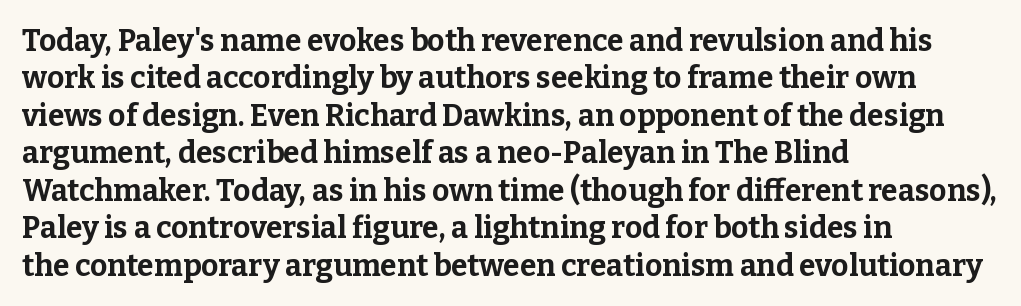
{"serif": "yes", "italic": "no", "bold": "yes", "weight": "bold", "width": "normal", "stroke_contrast": "low", "x_height": "medium", "monospaced": "no", "underline": "no", "align": "left", "line_spacing": "normal", "line_spacing_ratio": 1.25, "letter_spacing": "normal", "letter_spacing_em": 0.0, "glyph_px": 30}
